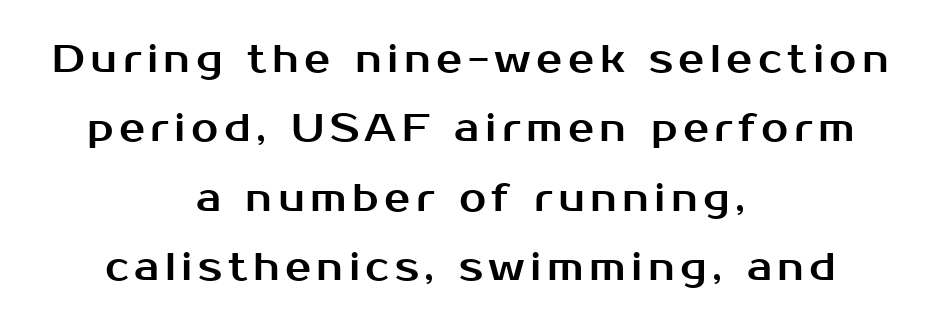
Q: Is the text italic (slanted)? A: No, it is upright.
Q: Is the typeface a serif or a sans-serif typeface? A: Sans-serif.
Q: Is the text underlined? A: No.
Q: How is the paragraph aligned? A: Centered.
Q: Width (condensed, normal, or wide)? A: Normal.
Q: Stroke contrast? A: Medium.
Q: x-height? A: Medium.
Q: Monospaced? A: No.
